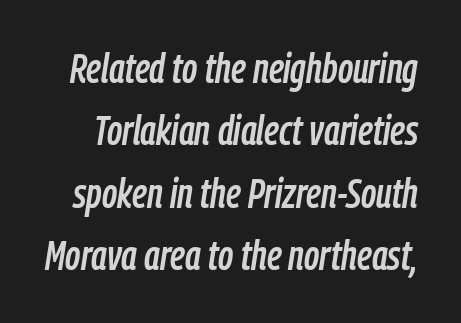
Look at the tracking — it's just the regular setting, nothing added. Looks like regular typesetting: each glyph gets only the width it needs. Baseline-to-baseline distance is the conventional proportion of letter height. The specimen omits any rule beneath the text block's lines.
